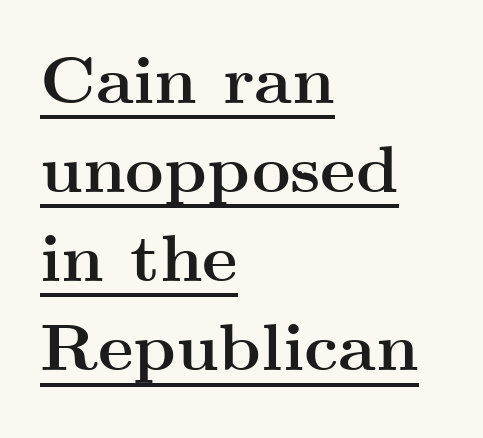
{"serif": "yes", "italic": "no", "bold": "yes", "weight": "semibold", "width": "wide", "stroke_contrast": "medium", "x_height": "small", "monospaced": "no", "underline": "yes", "align": "left", "line_spacing": "normal", "line_spacing_ratio": 1.33, "letter_spacing": "normal", "letter_spacing_em": 0.0, "glyph_px": 67}
